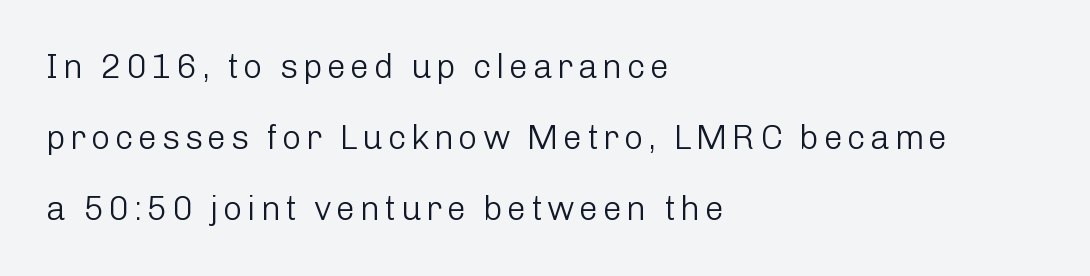
The image shows 34 px light sans-serif type, upright; set left-aligned, loose line spacing (2.09x), not underlined; low stroke contrast and a medium x-height.
